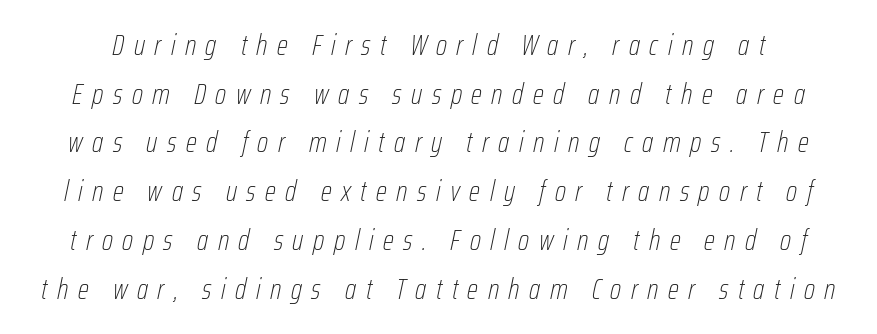
The image shows 29 px thin, condensed type, italic (leaning right); set normal line spacing (1.68x), unusually wide letter spacing (+0.33 em), not underlined; low stroke contrast and a medium x-height.
